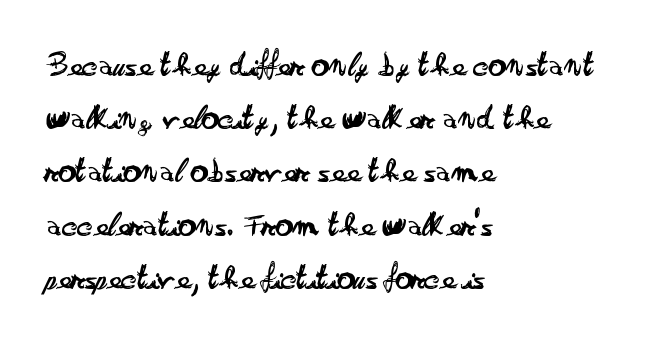
The image shows 35 px regular-weight, wide sans-serif type, upright; set left-aligned, normal line spacing (1.52x), normal letter spacing, not underlined; low stroke contrast and a small x-height.
